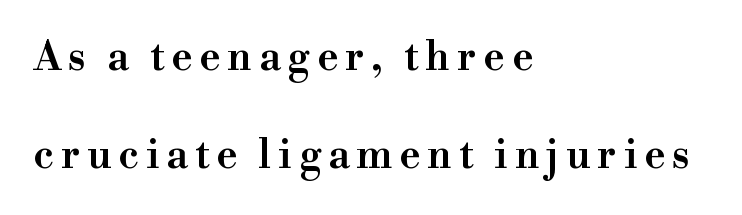
{"serif": "yes", "italic": "no", "width": "wide", "stroke_contrast": "high", "x_height": "small", "monospaced": "no", "underline": "no", "align": "left", "line_spacing": "loose", "line_spacing_ratio": 2.45, "glyph_px": 40}
